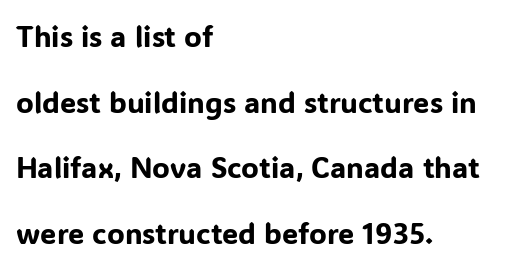
Q: Is the text italic (slanted)? A: No, it is upright.
Q: Is the typeface a serif or a sans-serif typeface? A: Sans-serif.
Q: Is the text underlined? A: No.
Q: How is the paragraph aligned? A: Left-aligned.
Q: Is the spacing between letters normal or unusually wide? A: Normal.
Q: Is the spacing between lines tight, normal or loose? A: Loose.
Q: Width (condensed, normal, or wide)? A: Normal.
Q: Stroke contrast? A: Low.
Q: x-height? A: Medium.
Q: Monospaced? A: No.
